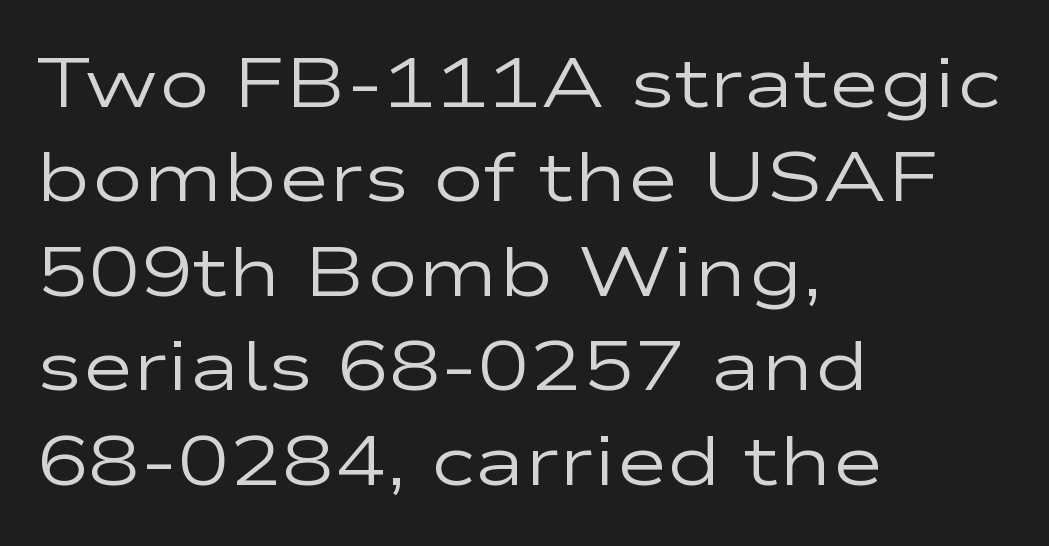
The image shows 70 px regular-weight, wide sans-serif type, upright; set left-aligned, normal line spacing (1.35x), normal letter spacing, not underlined; low stroke contrast and a medium x-height.
